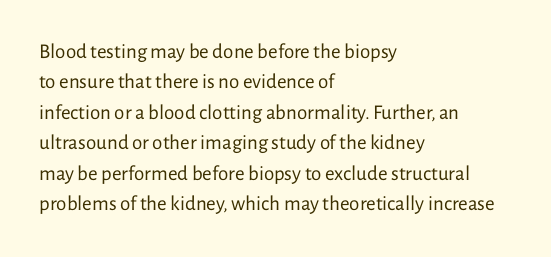
The image shows 21 px text type, upright; set left-aligned, normal line spacing (1.45x), normal letter spacing, not underlined.
